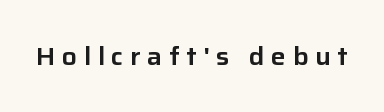
The image shows 25 px text type, upright; set unusually wide letter spacing (+0.26 em), not underlined.
